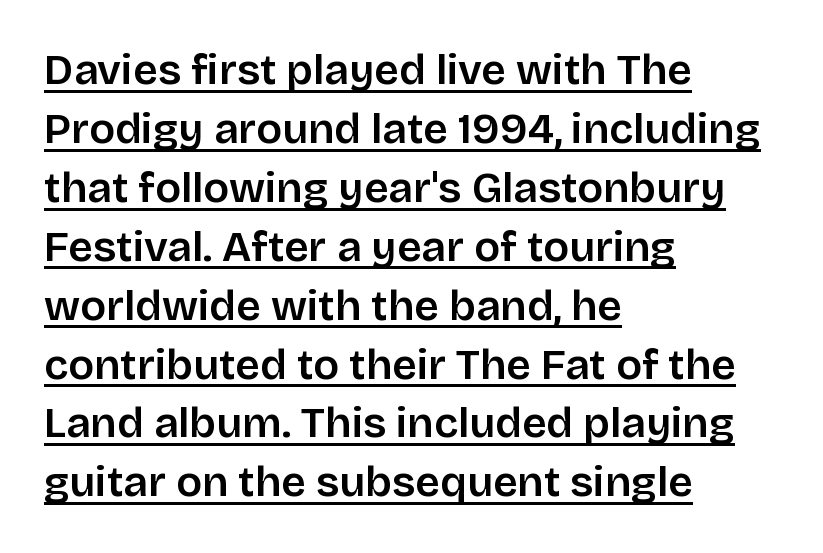
{"serif": "no", "italic": "no", "width": "normal", "stroke_contrast": "low", "x_height": "large", "monospaced": "no", "underline": "yes", "align": "left", "line_spacing": "normal", "line_spacing_ratio": 1.37, "letter_spacing": "normal", "letter_spacing_em": 0.0, "glyph_px": 43}
